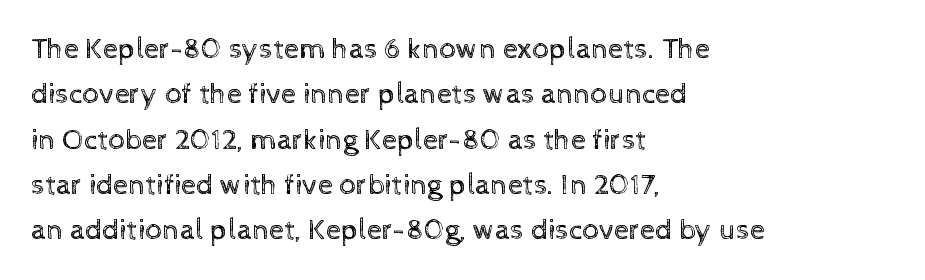
Q: Is the text bold? A: No.
Q: Is the text italic (slanted)? A: No, it is upright.
Q: Is the text underlined? A: No.
Q: How is the paragraph aligned? A: Left-aligned.
Q: Is the spacing between letters normal or unusually wide? A: Normal.
Q: Is the spacing between lines tight, normal or loose? A: Normal.
Q: Width (condensed, normal, or wide)? A: Normal.
Q: x-height? A: Medium.
Q: Monospaced? A: No.
